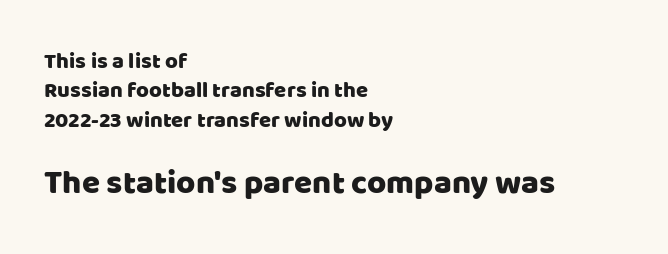
{"serif": "no", "italic": "no", "width": "normal", "stroke_contrast": "low", "x_height": "large", "monospaced": "no", "underline": "no", "align": "left", "line_spacing": "normal", "line_spacing_ratio": 1.33, "letter_spacing": "normal", "letter_spacing_em": 0.0, "larger_block": "second", "size_ratio": 1.5, "glyph_px": 33}
